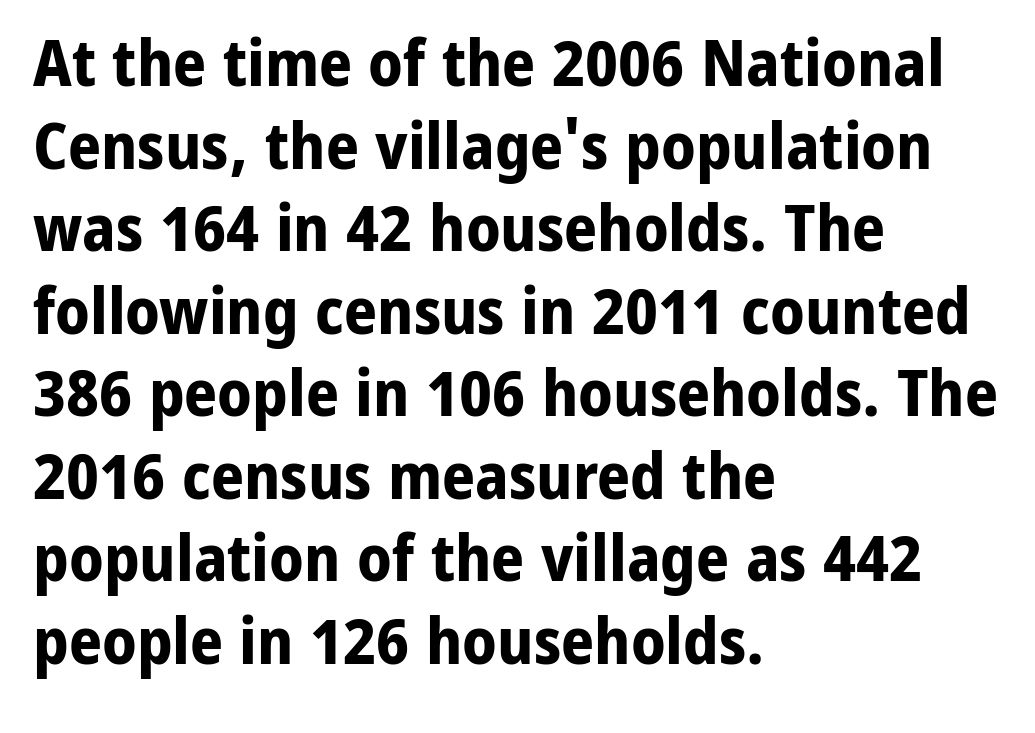
Q: Is the text bold? A: Yes.
Q: Is the text italic (slanted)? A: No, it is upright.
Q: Is the typeface a serif or a sans-serif typeface? A: Sans-serif.
Q: Is the text underlined? A: No.
Q: How is the paragraph aligned? A: Left-aligned.
Q: Is the spacing between letters normal or unusually wide? A: Normal.
Q: Is the spacing between lines tight, normal or loose? A: Normal.
Q: Width (condensed, normal, or wide)? A: Normal.
Q: Stroke contrast? A: Low.
Q: x-height? A: Medium.
Q: Monospaced? A: No.
